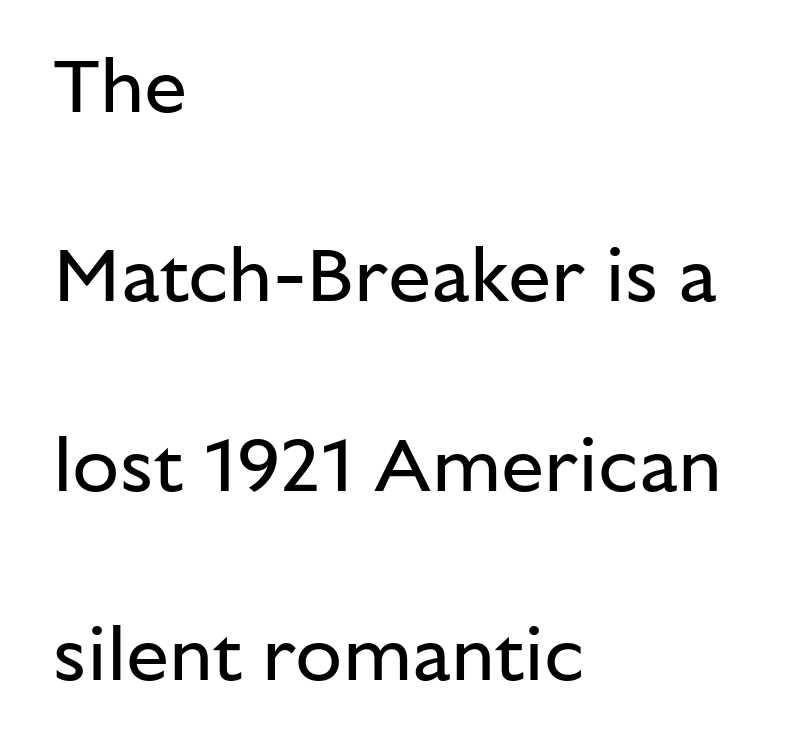
The image shows 77 px regular-weight sans-serif type, upright; set left-aligned, loose line spacing (2.46x), normal letter spacing, not underlined; low stroke contrast and a medium x-height.
